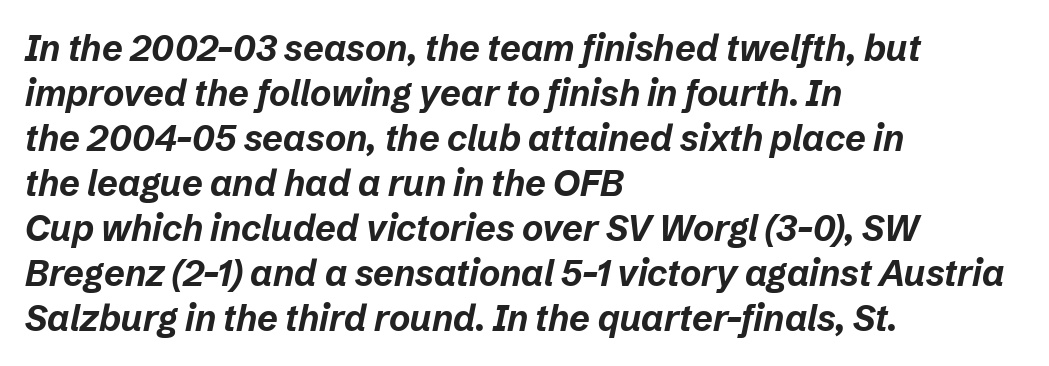
Yep, that's italic — everything's leaning. These lines sit exactly where default settings would place them. Only glyphs here, with clear space below each row. The tracking reads as untouched default to a designer's eye.
